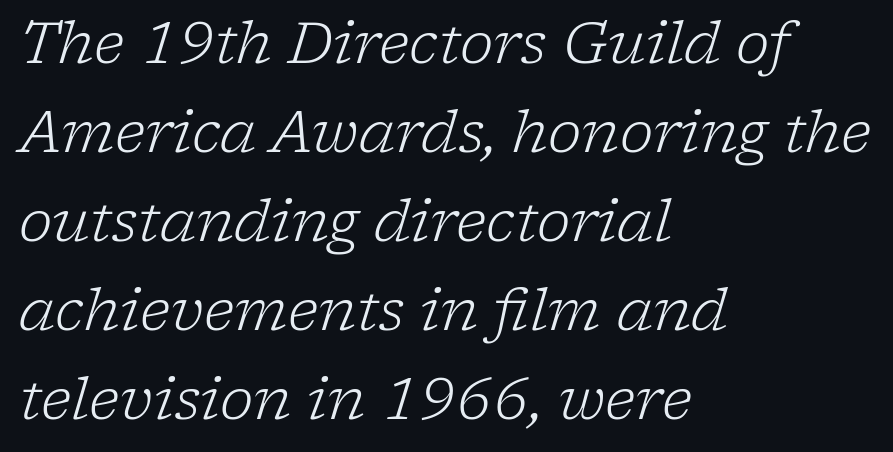
The letters sit at their default tracking, neither squeezed nor spread. Spacing verdict: proportional, widths tailored to each character. The zone under the glyphs is completely vacant. The paragraph has a hard left edge and a soft right edge.
